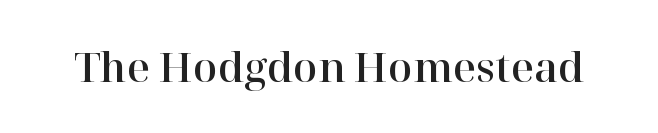
{"serif": "yes", "italic": "no", "width": "normal", "stroke_contrast": "high", "x_height": "medium", "monospaced": "no", "underline": "no", "letter_spacing": "normal", "letter_spacing_em": 0.0, "glyph_px": 40}
